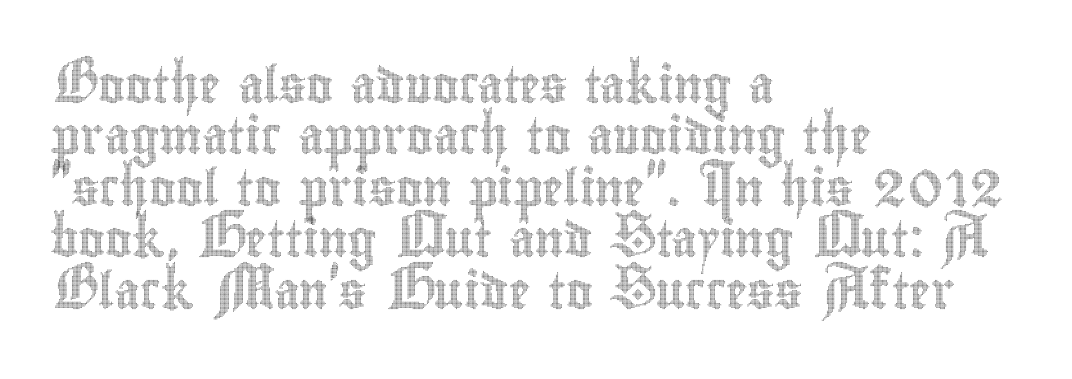
The image shows 36 px condensed type, upright; set left-aligned, normal line spacing (1.43x), normal letter spacing, not underlined; a small x-height.
